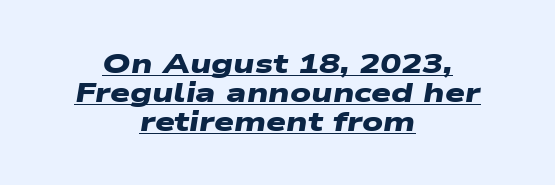
{"serif": "no", "bold": "yes", "weight": "heavy", "width": "wide", "stroke_contrast": "low", "x_height": "medium", "monospaced": "no", "underline": "yes", "align": "center", "line_spacing": "tight", "line_spacing_ratio": 1.03, "letter_spacing": "normal", "letter_spacing_em": 0.0, "glyph_px": 28}
